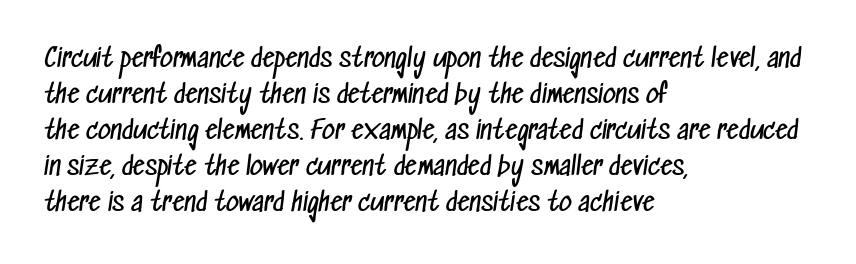
{"bold": "no", "underline": "no", "align": "left", "line_spacing": "normal", "line_spacing_ratio": 1.44, "letter_spacing": "normal", "letter_spacing_em": 0.0, "glyph_px": 25}
